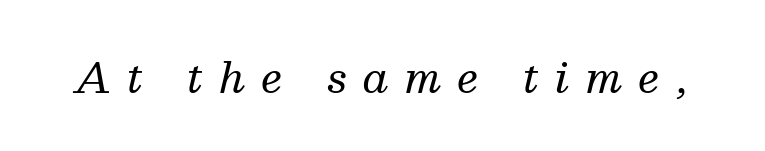
The image shows 42 px regular-weight serif type, italic (leaning right); set unusually wide letter spacing (+0.38 em), not underlined; medium stroke contrast and a medium x-height.
